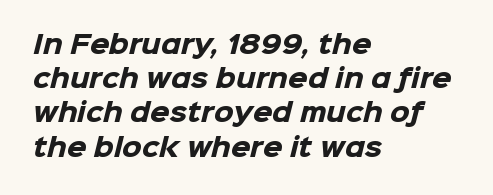
The image shows 25 px bold type; set left-aligned, normal line spacing (1.37x), normal letter spacing, not underlined.
